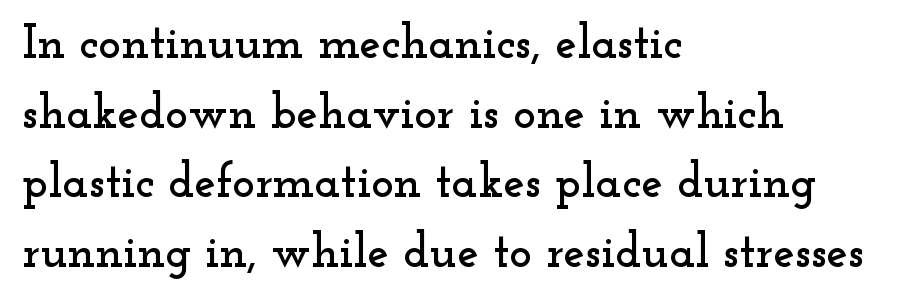
The image shows 48 px wide serif type, upright; set left-aligned, normal line spacing (1.45x), normal letter spacing, not underlined; low stroke contrast and a small x-height.
